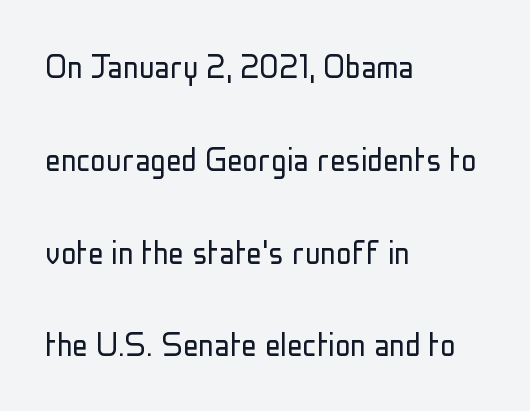
The text was rendered using a sans face with plain stroke endings. The rendering uses natural spacing where letterforms have individual widths. The rendering anchors every line to the left-hand side. The block of text is sparse from top to bottom, with ample space between rows. Counters stay open thanks to moderate or lighter strokes. Honestly, the letter spacing is just normal — you wouldn't notice it.
